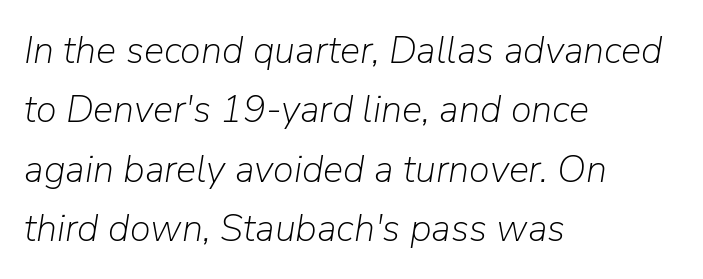
The axis of the letterforms is tilted away from vertical. Observe the ordinary spacing: letters are neighbours, not strangers. Reading down the block, your eye returns to a fixed left position each line. Is the type heavy? It reads as light-to-regular instead.
